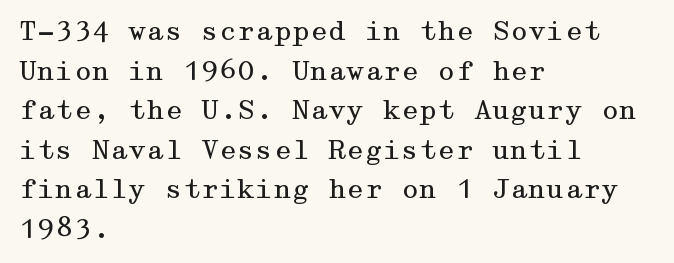
The block of text has a typical density, with ordinary space between rows. The line texture is even and compact thanks to regular tracking. Nothing heavy about these letters — not bold at all. Which margin do the lines hug? The left one — the right edge is uneven.
